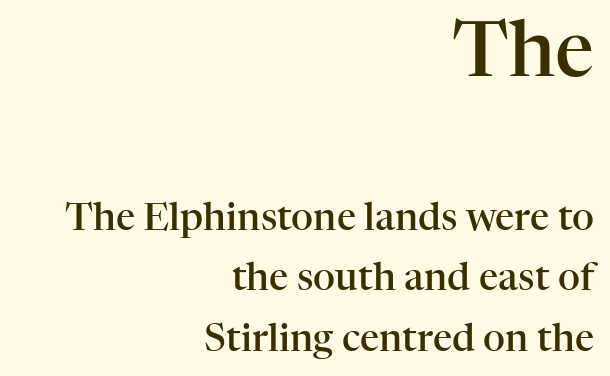
{"serif": "yes", "italic": "no", "bold": "semi", "weight": "semibold", "width": "normal", "stroke_contrast": "high", "x_height": "medium", "monospaced": "no", "underline": "no", "align": "right", "line_spacing": "normal", "line_spacing_ratio": 1.59, "letter_spacing": "normal", "letter_spacing_em": 0.0, "larger_block": "first", "size_ratio": 2.03, "glyph_px": 77}
